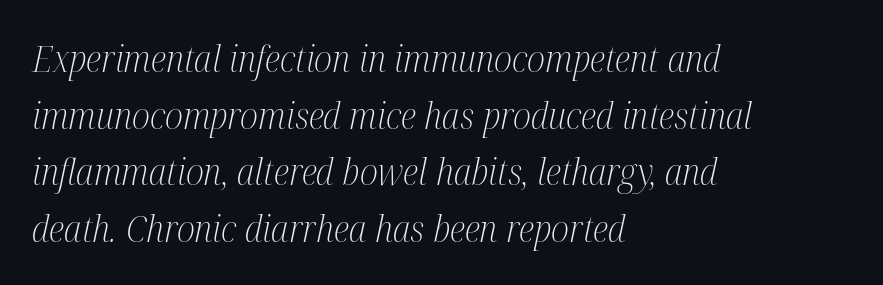
Is the letter spacing exaggerated? No — it looks like the ordinary default. Font category for this specimen: serif. The vertical gap from one line to the next is medium. An italicized treatment has been applied to the whole sample. The passage is arranged the way most books set body copy — flush left. The string is rendered with underlining switched off.
